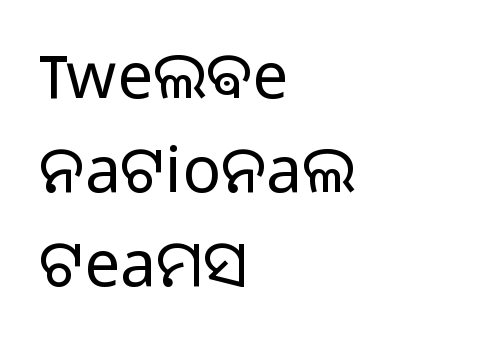
{"serif": "no", "italic": "no", "bold": "no", "weight": "light", "width": "normal", "stroke_contrast": "low", "x_height": "medium", "monospaced": "no", "underline": "no", "align": "left", "line_spacing": "normal", "line_spacing_ratio": 1.47, "letter_spacing": "normal", "letter_spacing_em": 0.0, "glyph_px": 64}
